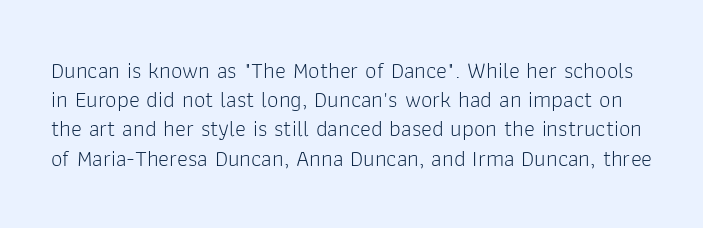
Q: Is the text bold? A: No.
Q: Is the text italic (slanted)? A: No, it is upright.
Q: Is the text underlined? A: No.
Q: Is the spacing between letters normal or unusually wide? A: Normal.
Q: Is the spacing between lines tight, normal or loose? A: Normal.
